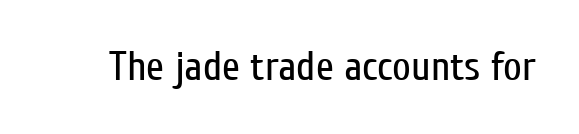
The image shows 41 px regular-weight, condensed sans-serif type, upright; set normal letter spacing, not underlined; low stroke contrast and a medium x-height.
